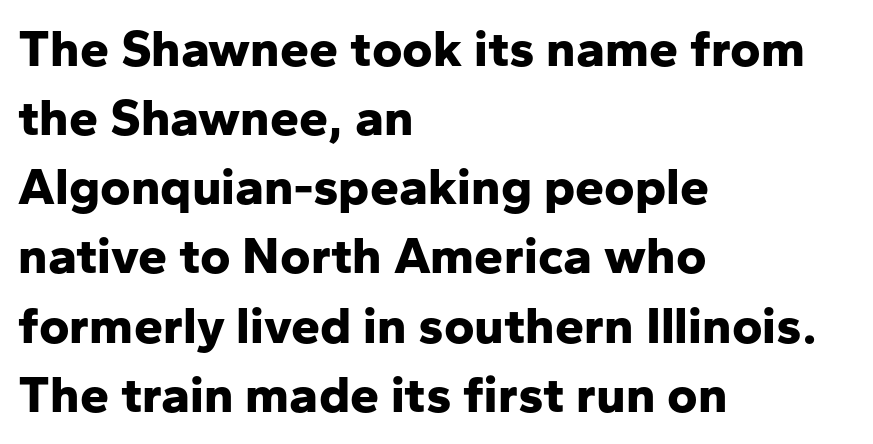
The image shows 52 px bold sans-serif type, upright; set left-aligned, normal line spacing (1.33x), normal letter spacing, not underlined; low stroke contrast and a medium x-height.
